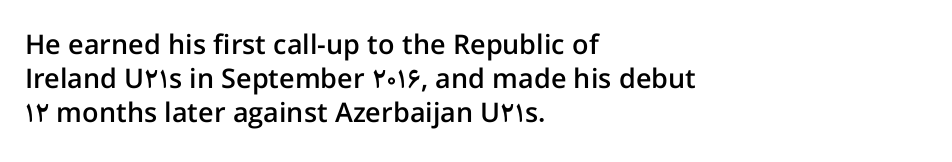
{"italic": "no", "bold": "semi", "underline": "no", "align": "left", "line_spacing": "normal", "line_spacing_ratio": 1.26, "letter_spacing": "normal", "letter_spacing_em": 0.0, "glyph_px": 27}
